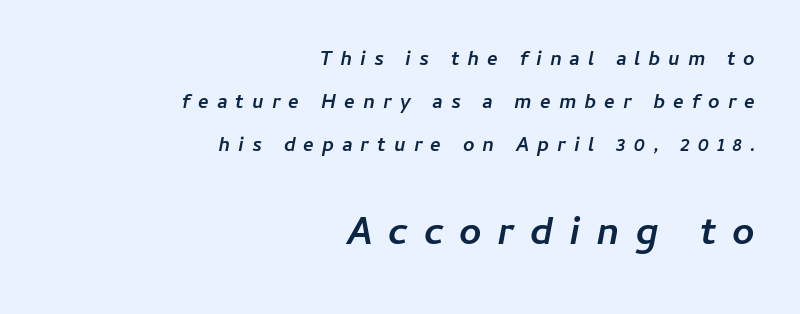
The image shows 39 px semibold type, italic (leaning right); set right-aligned, loose line spacing (2.14x), unusually wide letter spacing (+0.4 em), not underlined; the second (bottom) block is 1.95x larger; low stroke contrast and a medium x-height.
